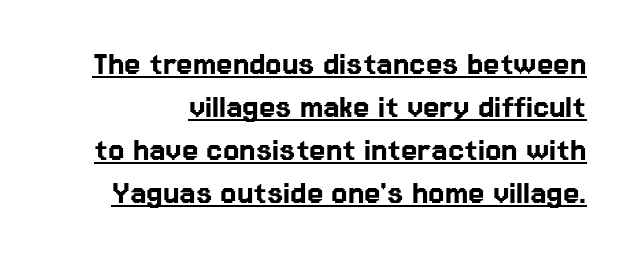
The image shows 37 px sans-serif type, upright; set line spacing 1.16x, normal letter spacing, underlined; low stroke contrast and a medium x-height.
